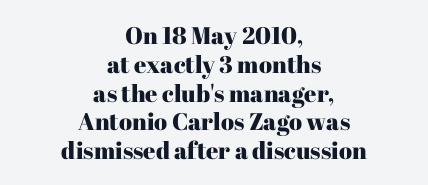
Q: Is the text italic (slanted)? A: No, it is upright.
Q: Is the text underlined? A: No.
Q: How is the paragraph aligned? A: Centered.
Q: Is the spacing between letters normal or unusually wide? A: Normal.
